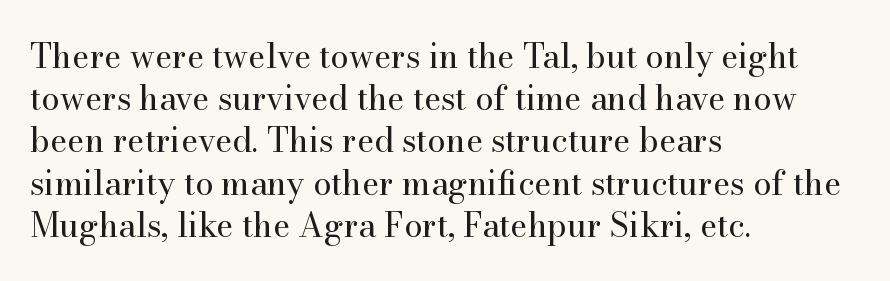
The image shows 33 px regular-weight serif type, upright; set left-aligned, normal line spacing (1.28x), normal letter spacing, not underlined; high stroke contrast and a small x-height.
